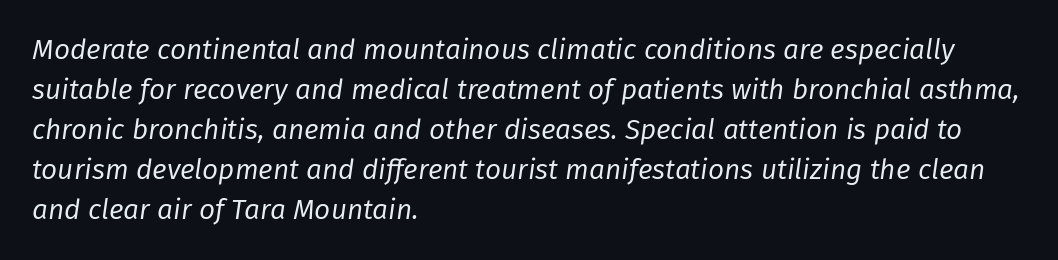
The image shows 28 px regular-weight type, italic (leaning right); set left-aligned, normal line spacing (1.43x), normal letter spacing, not underlined; low stroke contrast and a medium x-height.
